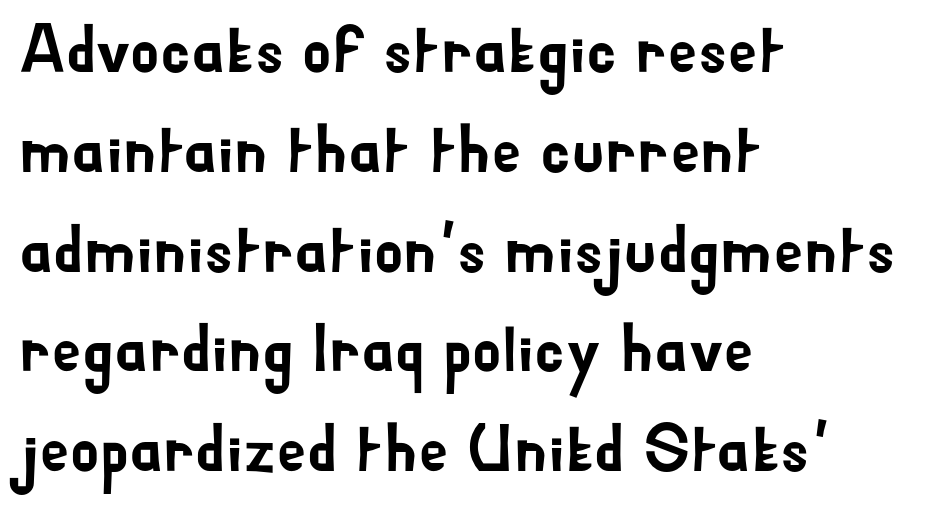
If you drew a line through each stem, it would be perfectly vertical. Is there much room between lines? A standard amount, neither cramped nor airy. Compared with typical body copy, the letter spacing here is the same. Varying glyph widths throughout — classic text-font behaviour. Compared with a centered layout, this one pins lines to the left instead. Look at the bottom of the vertical strokes: they stop flat, with no serifs.
